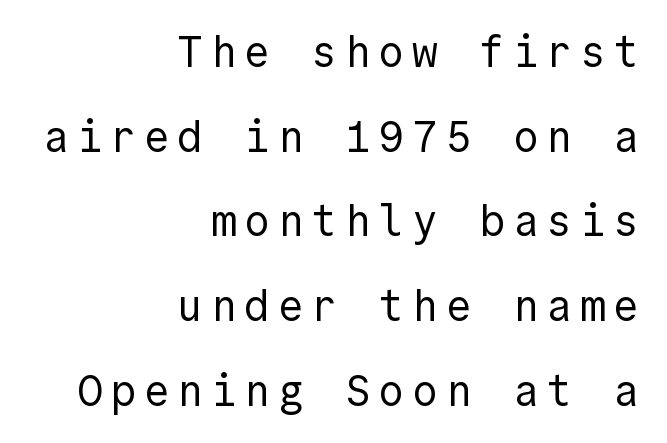
Q: Is the text bold? A: No.
Q: Is the text italic (slanted)? A: No, it is upright.
Q: Is the typeface a serif or a sans-serif typeface? A: Sans-serif.
Q: Is the text underlined? A: No.
Q: How is the paragraph aligned? A: Right-aligned.
Q: Is the spacing between lines tight, normal or loose? A: Loose.
Q: Width (condensed, normal, or wide)? A: Normal.
Q: x-height? A: Medium.
